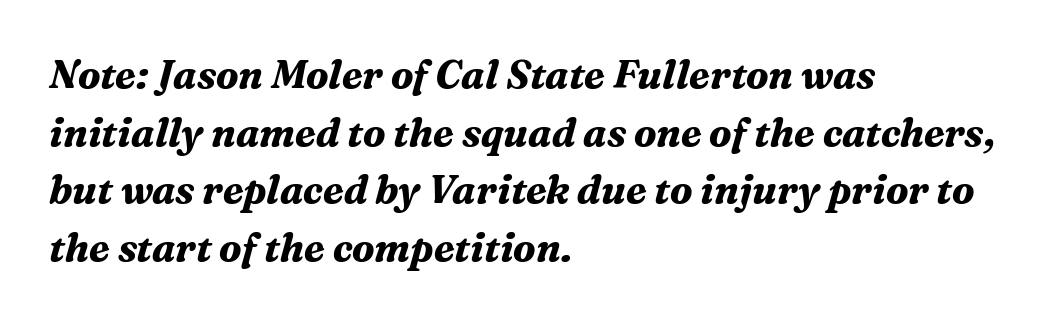
{"serif": "yes", "italic": "yes", "lean": "right", "slant_degrees": 16, "bold": "yes", "weight": "bold", "width": "normal", "stroke_contrast": "medium", "x_height": "medium", "monospaced": "no", "underline": "no", "align": "left", "line_spacing": "normal", "line_spacing_ratio": 1.48, "letter_spacing": "normal", "letter_spacing_em": 0.0, "glyph_px": 39}
